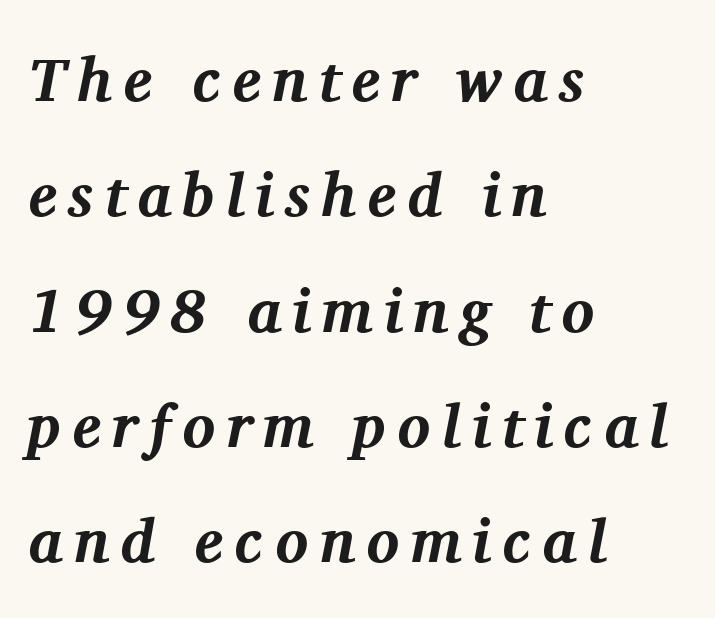
The image shows 61 px bold serif type, italic (leaning right); set left-aligned, line spacing 1.89x, not underlined; medium stroke contrast and a medium x-height.
